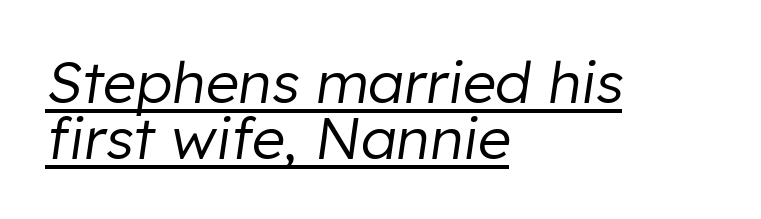
Stems and bowls with no extra thickness — not bold. How are the letters spaced? Ordinarily, with no added tracking. The rendering uses natural spacing where letterforms have individual widths. Emphasis-style slanted type is in use. A classic flush-left, rag-right setting is used for this passage. The passage shown is underscored from start to finish.
